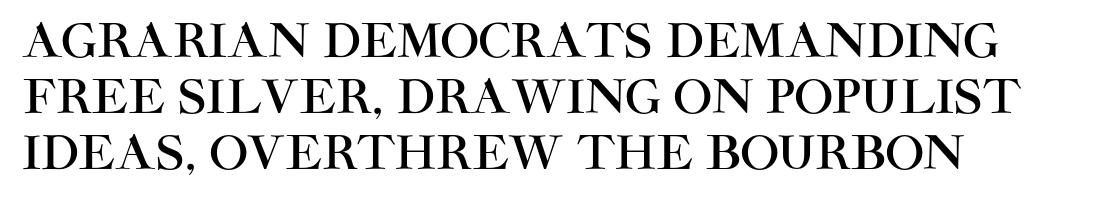
It's the straight-up-and-down kind of type. Layout note: lines flush left. Just letters on the line, the space beneath them empty. Spacing between characters is what you'd get straight out of the box.
